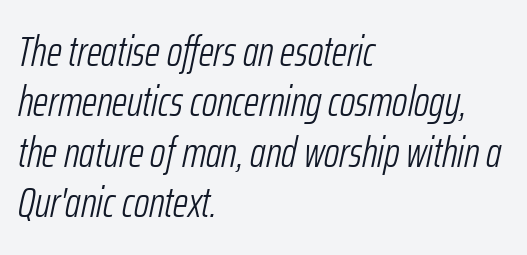
The image shows 42 px light, condensed type, italic (leaning right); set left-aligned, line spacing 1.2x, normal letter spacing, not underlined; low stroke contrast and a medium x-height.
